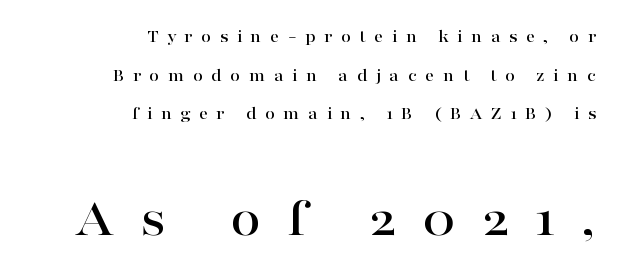
Q: Is the text italic (slanted)? A: No, it is upright.
Q: Is the typeface a serif or a sans-serif typeface? A: Serif.
Q: Is the text underlined? A: No.
Q: How is the paragraph aligned? A: Right-aligned.
Q: Is the spacing between letters normal or unusually wide? A: Unusually wide.
Q: Is the spacing between lines tight, normal or loose? A: Loose.
Q: Which block of text is set in a larger size, the first (top) or the second (bottom)? A: The second (bottom) one.
Q: Width (condensed, normal, or wide)? A: Wide.
Q: Stroke contrast? A: High.
Q: x-height? A: Medium.
Q: Monospaced? A: No.
